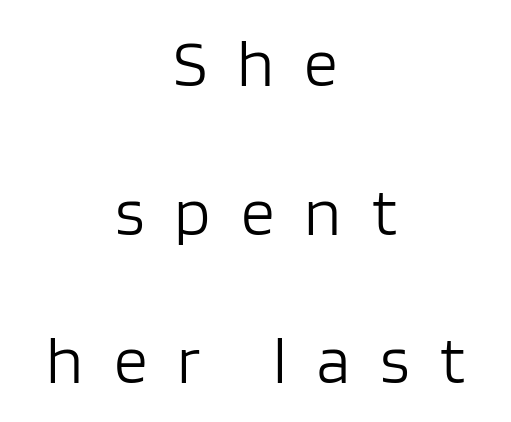
Do the characters align in a grid? No, the font is proportional. This rendering widens character spacing well past its baseline value. Leading: increased. The text was rendered using a sans face with plain stroke endings.
